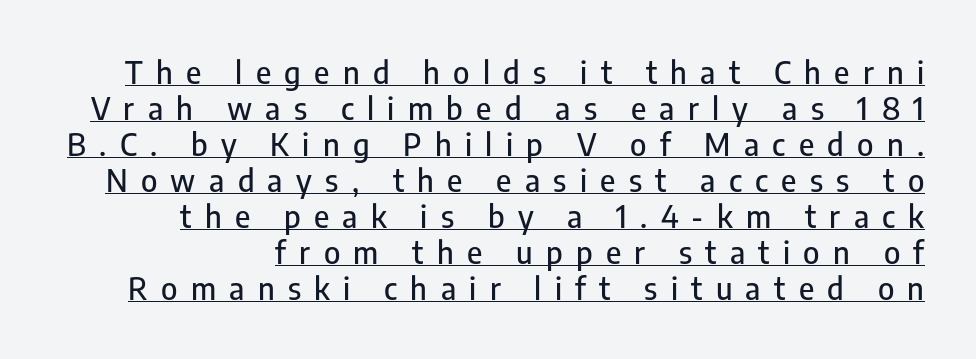
The image shows 31 px condensed sans-serif type, upright; set line spacing 1.16x, unusually wide letter spacing (+0.43 em), underlined; low stroke contrast and a medium x-height.
